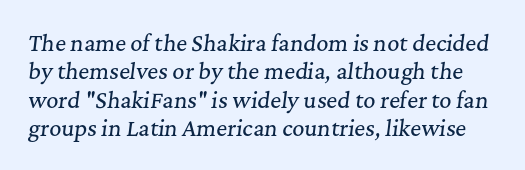
Q: Is the text italic (slanted)? A: Yes, it leans right by about 7 degrees.
Q: Is the text underlined? A: No.
Q: Is the spacing between letters normal or unusually wide? A: Normal.
Q: Is the spacing between lines tight, normal or loose? A: Normal.
